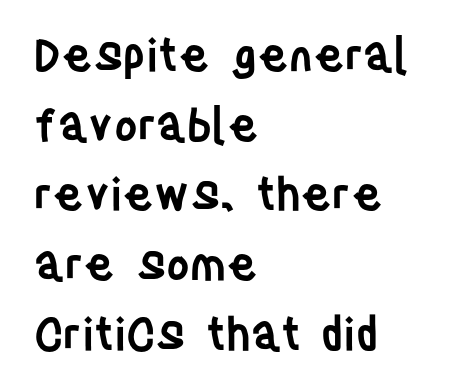
{"serif": "no", "italic": "no", "bold": "semi", "weight": "semibold", "width": "condensed", "stroke_contrast": "low", "x_height": "large", "monospaced": "no", "underline": "no", "align": "left", "line_spacing": "normal", "line_spacing_ratio": 1.55, "letter_spacing": "normal", "letter_spacing_em": 0.0, "glyph_px": 45}
